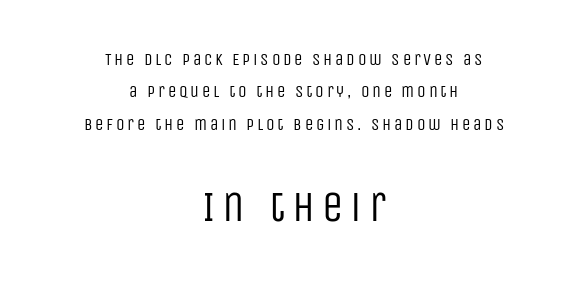
The image shows 43 px regular-weight, condensed sans-serif type, upright; set centered, loose line spacing (1.91x), not underlined; the second (bottom) block is 2.53x larger; low stroke contrast and a large x-height.
